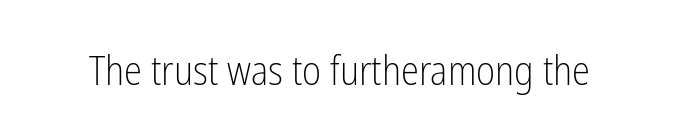
Is this a fixed-width face? No — the glyphs have proportional, varying widths. Check where the strokes stop: nothing finishes them off — pure sans. Honestly, the letter spacing is just normal — you wouldn't notice it. Is this a heavy cut? Hardly; it is regular or lighter.
